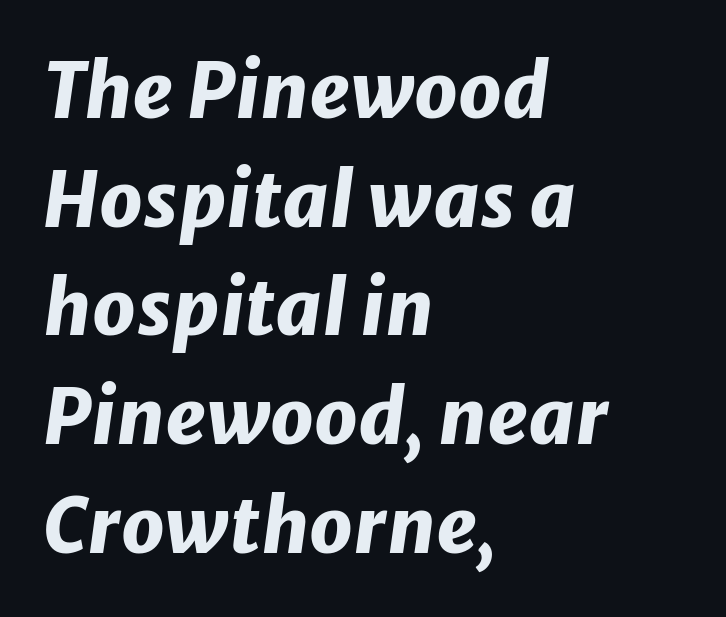
The image shows 76 px heavy type, italic (leaning right); set left-aligned, normal line spacing (1.43x), normal letter spacing, not underlined; low stroke contrast and a medium x-height.
